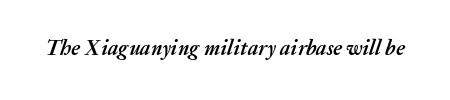
Type without underlining. Plenty of ink on the page — the face is bold. The glyphs look as if they've been sheared to an angle. Letter spacing: default.
